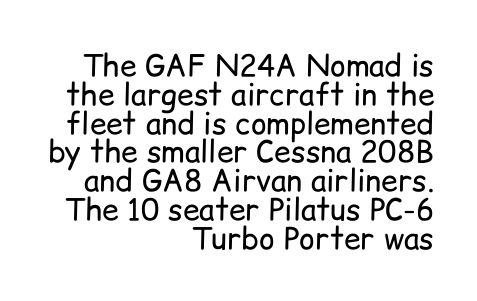
{"serif": "no", "italic": "no", "bold": "no", "weight": "regular", "width": "normal", "stroke_contrast": "low", "x_height": "medium", "monospaced": "no", "underline": "no", "align": "right", "line_spacing": "tight", "line_spacing_ratio": 0.96, "letter_spacing": "normal", "letter_spacing_em": 0.0, "glyph_px": 30}
